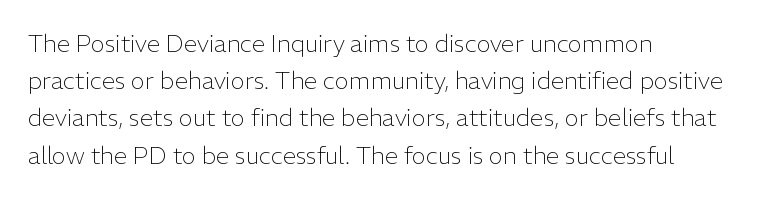
The image shows 24 px text type, upright; set left-aligned, normal line spacing (1.55x), normal letter spacing, not underlined.
